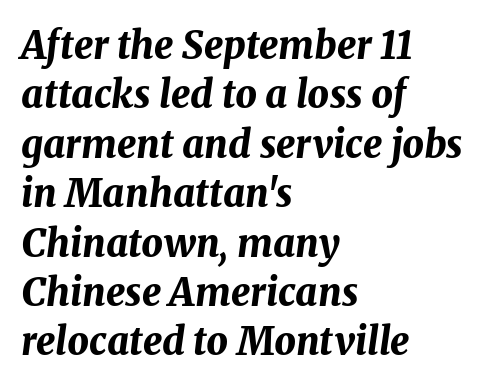
Style check: oblique. Anything drawn beneath the words? Only blank space. Inter-character spacing is left at the font's built-in metrics. The passage shown is typed in a proportional face where columns would drift. This sample is left-justified, so line endings fall wherever the words run out. The line-height multiplier appears to be the usual default.
